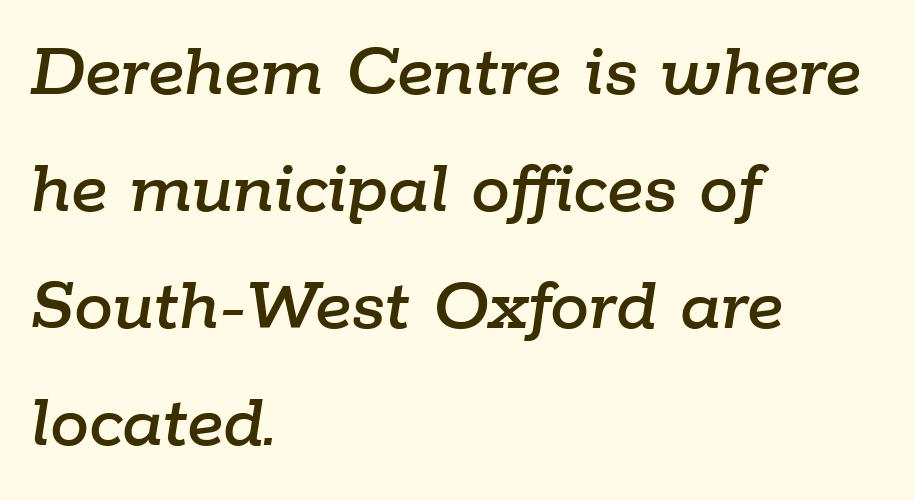
{"italic": "yes", "lean": "right", "slant_degrees": 9, "width": "normal", "stroke_contrast": "low", "x_height": "medium", "monospaced": "no", "underline": "no", "align": "left", "line_spacing": "normal", "line_spacing_ratio": 1.5, "letter_spacing": "normal", "letter_spacing_em": 0.0, "glyph_px": 78}
